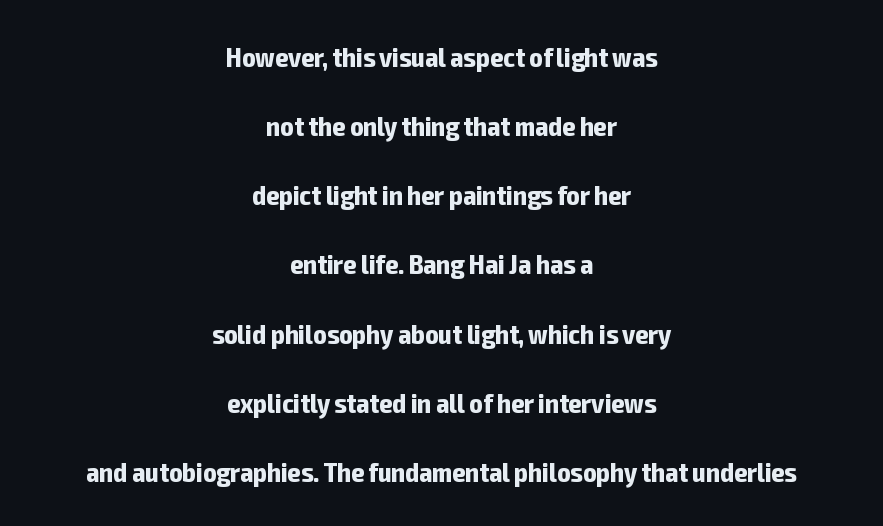
The image shows 28 px bold, condensed sans-serif type, upright; set centered, loose line spacing (2.47x), normal letter spacing, not underlined; low stroke contrast and a medium x-height.
